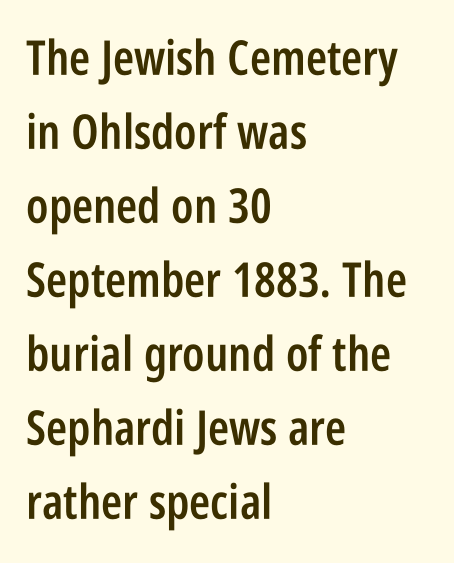
These lines were composed using upright roman letters. Words float on clear page, feet unadorned. Students, this is semibold: more ink than regular, less than bold. Each word holds together tightly as a unit, with standard inter-letter gaps.
